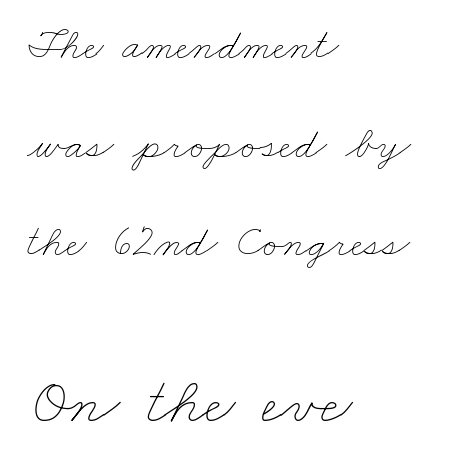
The image shows 67 px thin, wide type; set left-aligned, loose line spacing (2.19x), normal letter spacing, not underlined; the second (bottom) block is 1.49x larger; low stroke contrast and a small x-height.
